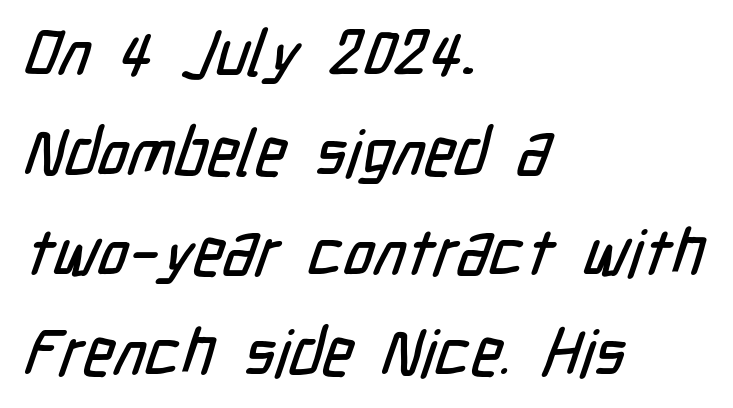
Q: Is the typeface a serif or a sans-serif typeface? A: Sans-serif.
Q: Is the text underlined? A: No.
Q: How is the paragraph aligned? A: Left-aligned.
Q: Is the spacing between letters normal or unusually wide? A: Normal.
Q: Is the spacing between lines tight, normal or loose? A: Normal.
Q: Width (condensed, normal, or wide)? A: Condensed.
Q: Stroke contrast? A: Low.
Q: x-height? A: Medium.
Q: Monospaced? A: No.
